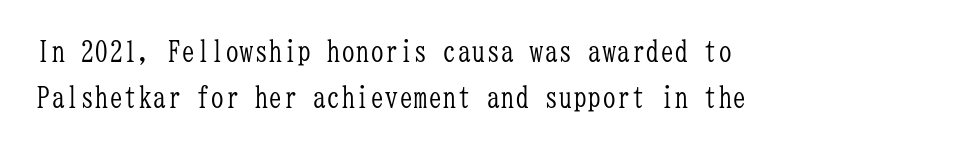
The image shows 29 px light, condensed serif type, upright, monospaced; set left-aligned, normal line spacing (1.57x), normal letter spacing, not underlined; low stroke contrast and a medium x-height.
